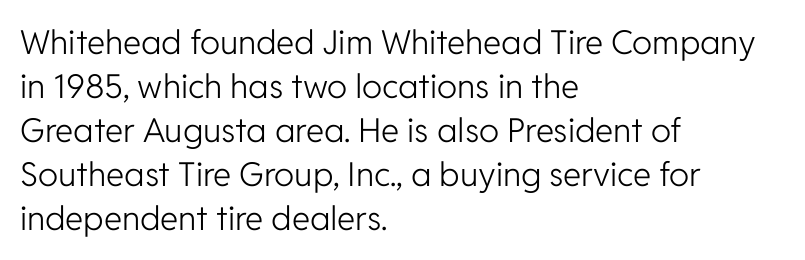
A typesetter would call this proportional, since set widths differ per character. Rule under the text: the space is simply empty. Line starts are locked; line ends wander. Nope, not italic — everything's standing straight. Nobody touched the tracking dial on this one. Nothing heavy about these letters — not bold at all.
